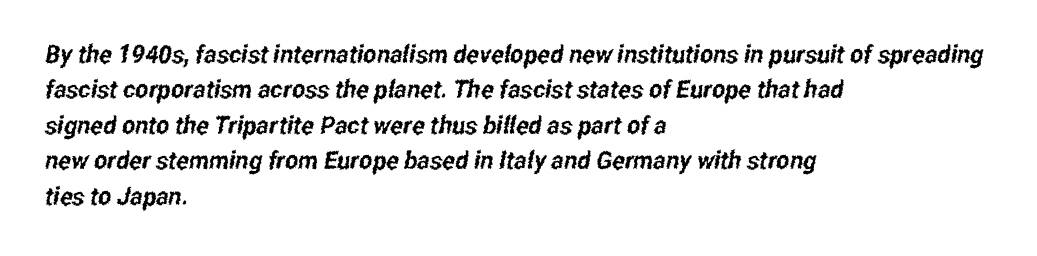
{"underline": "no", "align": "left", "line_spacing": "normal", "line_spacing_ratio": 1.42, "letter_spacing": "normal", "letter_spacing_em": 0.0, "glyph_px": 25}
